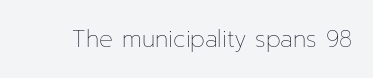
{"italic": "no", "bold": "no", "underline": "no", "letter_spacing": "normal", "letter_spacing_em": 0.0, "glyph_px": 23}
